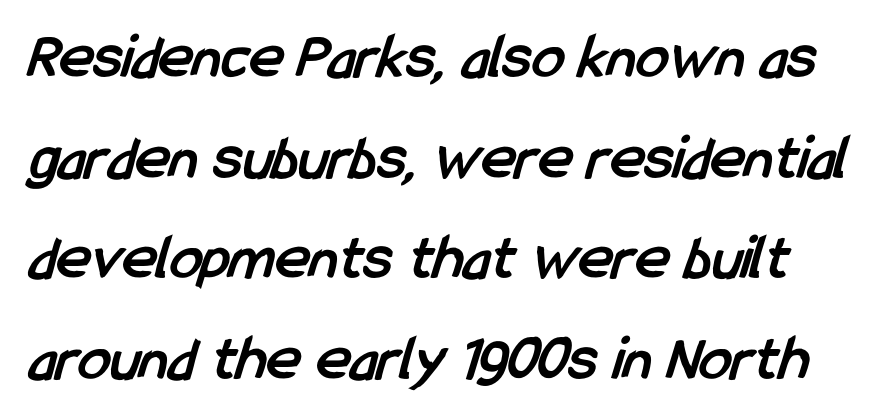
Q: Is the text bold? A: Yes.
Q: Is the typeface a serif or a sans-serif typeface? A: Sans-serif.
Q: Is the text underlined? A: No.
Q: Is the spacing between letters normal or unusually wide? A: Normal.
Q: Is the spacing between lines tight, normal or loose? A: Normal.
Q: Width (condensed, normal, or wide)? A: Condensed.
Q: Stroke contrast? A: Low.
Q: x-height? A: Medium.
Q: Monospaced? A: No.
